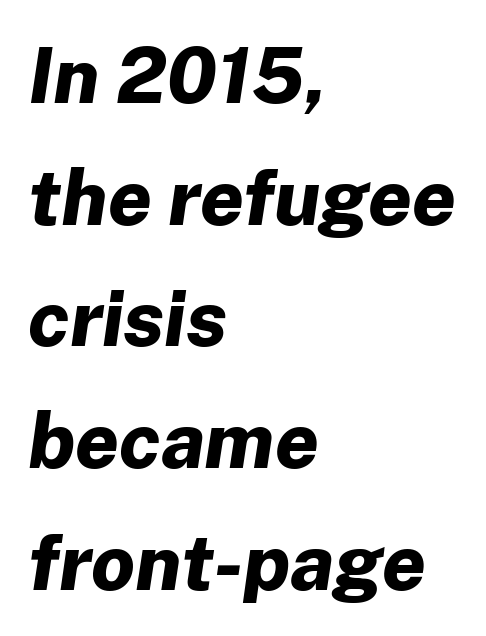
{"italic": "yes", "lean": "right", "slant_degrees": 8, "bold": "yes", "weight": "bold", "width": "normal", "stroke_contrast": "low", "x_height": "medium", "monospaced": "no", "underline": "no", "align": "left", "line_spacing": "normal", "line_spacing_ratio": 1.56, "letter_spacing": "normal", "letter_spacing_em": 0.0, "glyph_px": 78}
